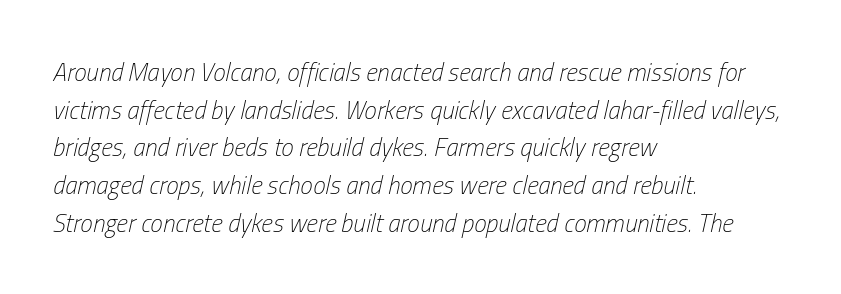
Q: Is the text bold? A: No.
Q: Is the text italic (slanted)? A: Yes, it leans right by about 13 degrees.
Q: Is the text underlined? A: No.
Q: How is the paragraph aligned? A: Left-aligned.
Q: Is the spacing between letters normal or unusually wide? A: Normal.
Q: Is the spacing between lines tight, normal or loose? A: Normal.
